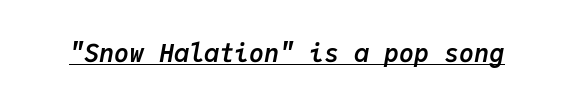
Q: Is the text bold? A: Yes.
Q: Is the text italic (slanted)? A: Yes, it leans right by about 9 degrees.
Q: Is the text underlined? A: Yes.
Q: Is the spacing between letters normal or unusually wide? A: Normal.
